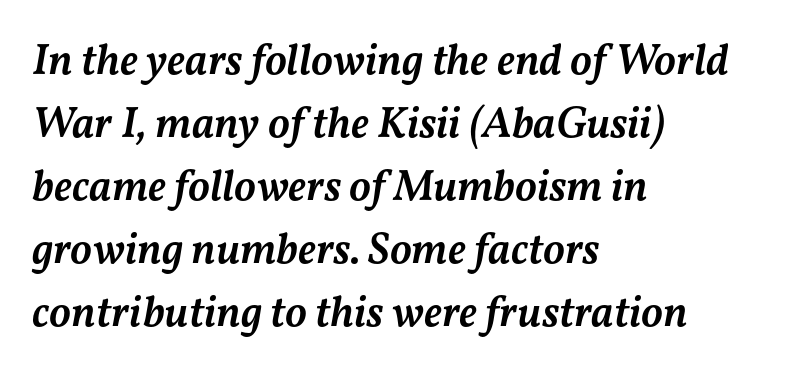
These lines carry some extra weight — a demibold, not a full bold. The designer left line spacing at the default. Caption: standard tracking, unaltered. The passage shown is not underscored anywhere.
